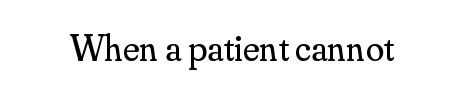
Q: Is the text bold? A: No.
Q: Is the text italic (slanted)? A: No, it is upright.
Q: Is the typeface a serif or a sans-serif typeface? A: Serif.
Q: Is the text underlined? A: No.
Q: Is the spacing between letters normal or unusually wide? A: Normal.
Q: Width (condensed, normal, or wide)? A: Normal.
Q: Stroke contrast? A: Medium.
Q: x-height? A: Small.
Q: Monospaced? A: No.
